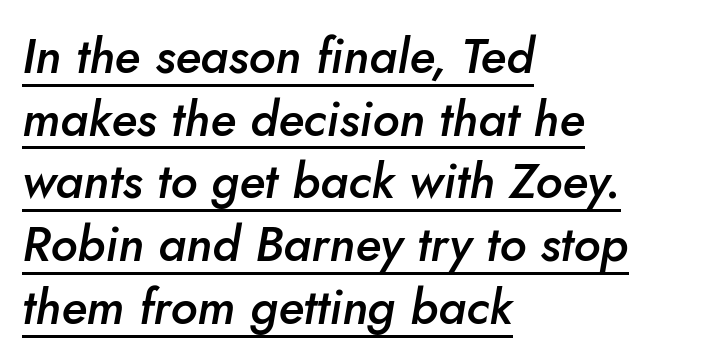
Q: Is the text bold? A: Semi-bold.
Q: Is the text italic (slanted)? A: Yes, it leans right by about 10 degrees.
Q: Is the text underlined? A: Yes.
Q: How is the paragraph aligned? A: Left-aligned.
Q: Is the spacing between letters normal or unusually wide? A: Normal.
Q: Is the spacing between lines tight, normal or loose? A: Normal.
Q: Width (condensed, normal, or wide)? A: Normal.
Q: Stroke contrast? A: Low.
Q: x-height? A: Small.
Q: Monospaced? A: No.
